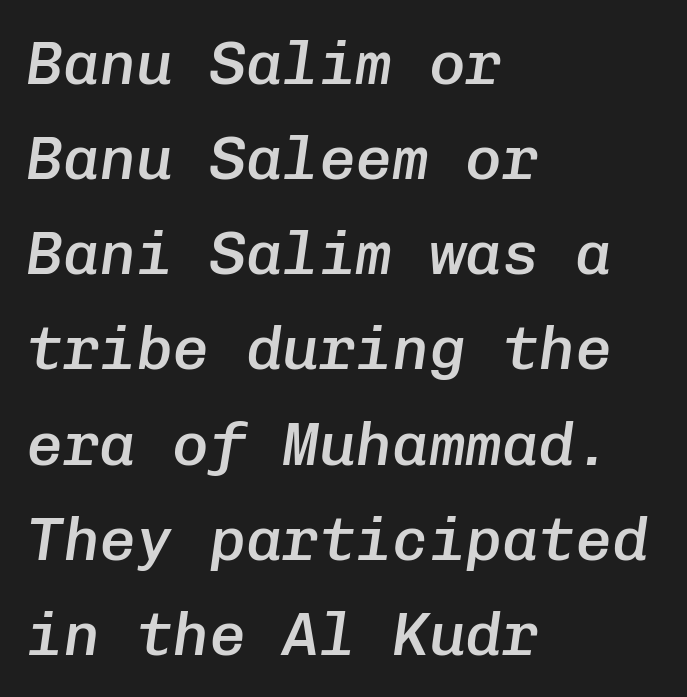
The rendering uses a moderate line-height, typical for paragraphs. The typesetter chose a ragged-right arrangement here. Would a proofreader flag this as italicized? Yes. The characters look somewhat weighty, a semibold short of true bold. Spacing between characters is what you'd get straight out of the box. The foot of each line stays bare and open.
